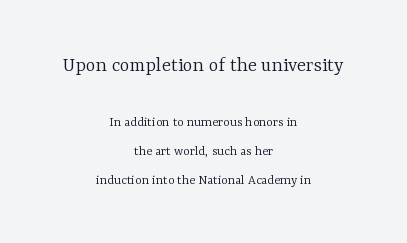
What's the leading like? Stretched, with rows far apart. The composition opens big and finishes small. Unlike italic type, these characters show no tilt at all. The tracking reads as untouched default to a designer's eye. Weight: not bold — regular or lighter. The rendering positions every line midway between the sides.
